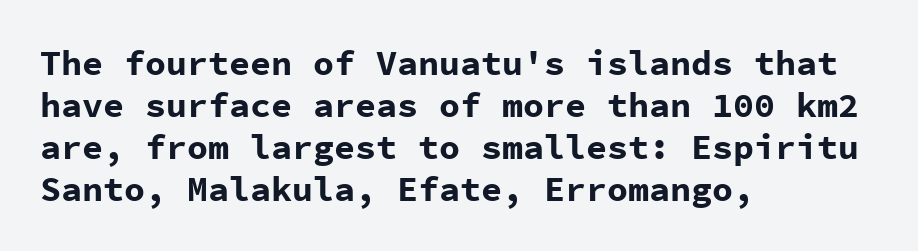
{"serif": "no", "italic": "no", "bold": "yes", "weight": "bold", "width": "normal", "stroke_contrast": "low", "x_height": "medium", "monospaced": "yes", "underline": "no", "align": "left", "line_spacing_ratio": 1.2, "letter_spacing": "normal", "letter_spacing_em": 0.0, "glyph_px": 35}
